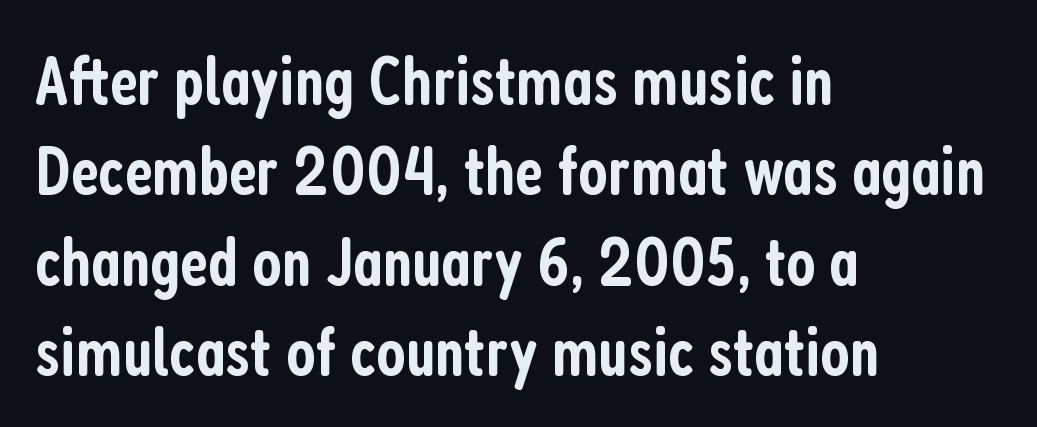
Q: Is the text bold? A: Semi-bold.
Q: Is the text italic (slanted)? A: No, it is upright.
Q: Is the typeface a serif or a sans-serif typeface? A: Sans-serif.
Q: Is the text underlined? A: No.
Q: How is the paragraph aligned? A: Left-aligned.
Q: Is the spacing between letters normal or unusually wide? A: Normal.
Q: Is the spacing between lines tight, normal or loose? A: Normal.
Q: Width (condensed, normal, or wide)? A: Condensed.
Q: Stroke contrast? A: Low.
Q: x-height? A: Medium.
Q: Monospaced? A: No.
